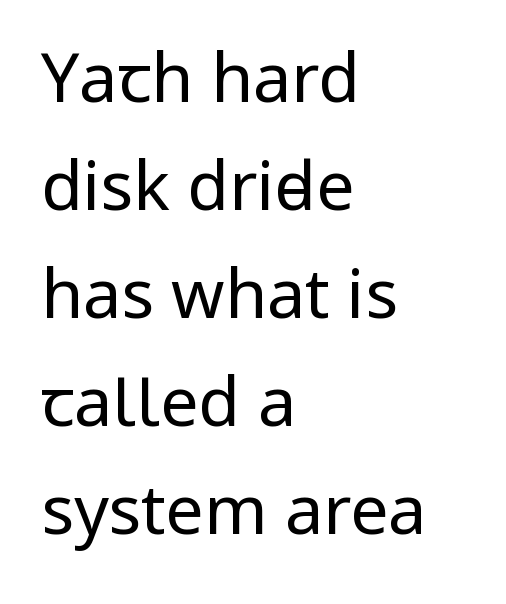
{"serif": "no", "italic": "no", "bold": "no", "weight": "regular", "width": "condensed", "stroke_contrast": "low", "x_height": "large", "monospaced": "no", "underline": "no", "align": "left", "line_spacing": "normal", "line_spacing_ratio": 1.59, "letter_spacing": "normal", "letter_spacing_em": 0.0, "glyph_px": 68}
